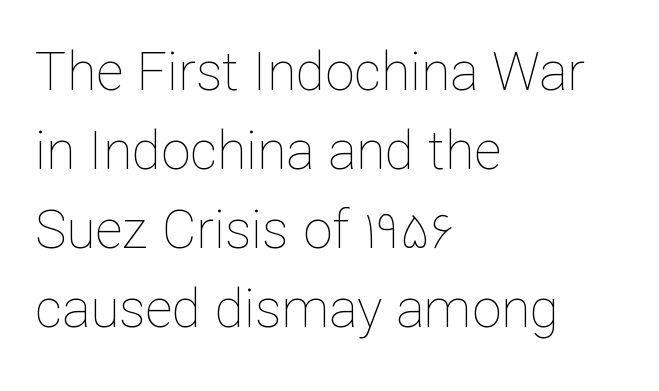
Q: Is the text bold? A: No.
Q: Is the text italic (slanted)? A: No, it is upright.
Q: Is the text underlined? A: No.
Q: How is the paragraph aligned? A: Left-aligned.
Q: Is the spacing between letters normal or unusually wide? A: Normal.
Q: Is the spacing between lines tight, normal or loose? A: Normal.
Q: Width (condensed, normal, or wide)? A: Normal.
Q: Stroke contrast? A: Low.
Q: x-height? A: Medium.
Q: Monospaced? A: No.
